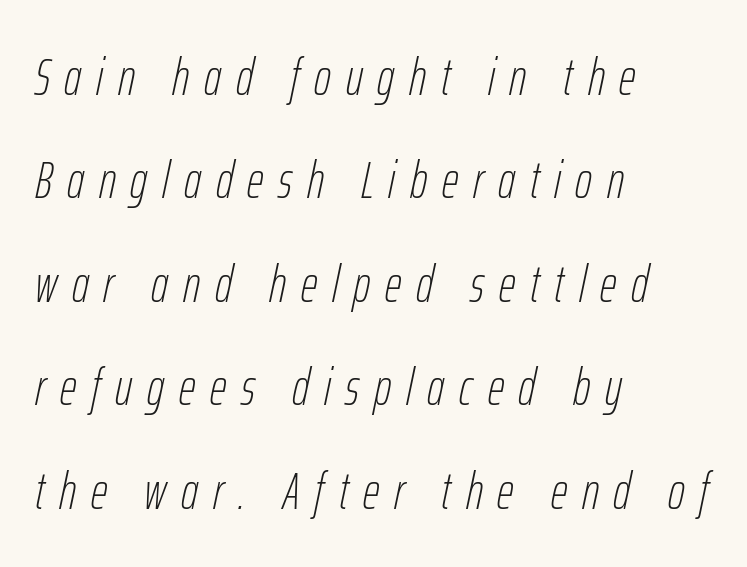
The image shows 52 px thin, condensed type, italic (leaning right); set left-aligned, loose line spacing (1.99x), unusually wide letter spacing (+0.28 em), not underlined; low stroke contrast and a medium x-height.
